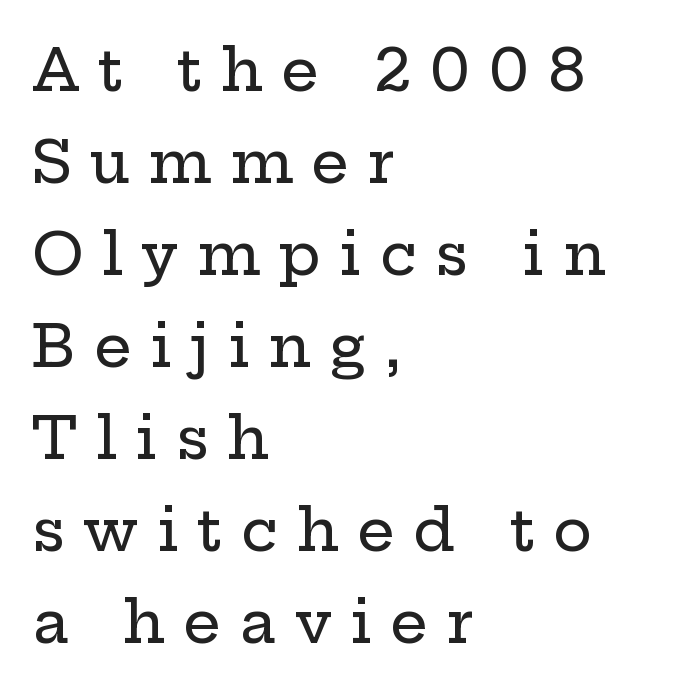
Q: Is the text italic (slanted)? A: No, it is upright.
Q: Is the typeface a serif or a sans-serif typeface? A: Serif.
Q: Is the text underlined? A: No.
Q: How is the paragraph aligned? A: Left-aligned.
Q: Is the spacing between letters normal or unusually wide? A: Unusually wide.
Q: Is the spacing between lines tight, normal or loose? A: Normal.
Q: Width (condensed, normal, or wide)? A: Wide.
Q: Stroke contrast? A: Low.
Q: x-height? A: Medium.
Q: Monospaced? A: No.
